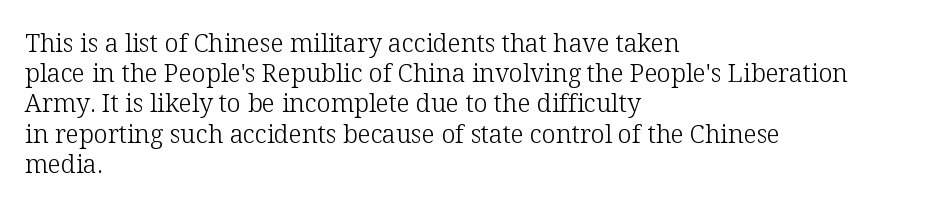
{"italic": "no", "bold": "no", "underline": "no", "align": "left", "line_spacing_ratio": 1.21, "letter_spacing": "normal", "letter_spacing_em": 0.0, "glyph_px": 25}
